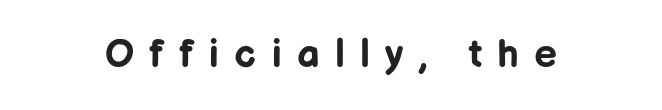
{"serif": "no", "italic": "no", "bold": "yes", "weight": "bold", "width": "normal", "stroke_contrast": "low", "x_height": "medium", "monospaced": "no", "underline": "no", "letter_spacing": "wide", "letter_spacing_em": 0.38, "glyph_px": 40}
